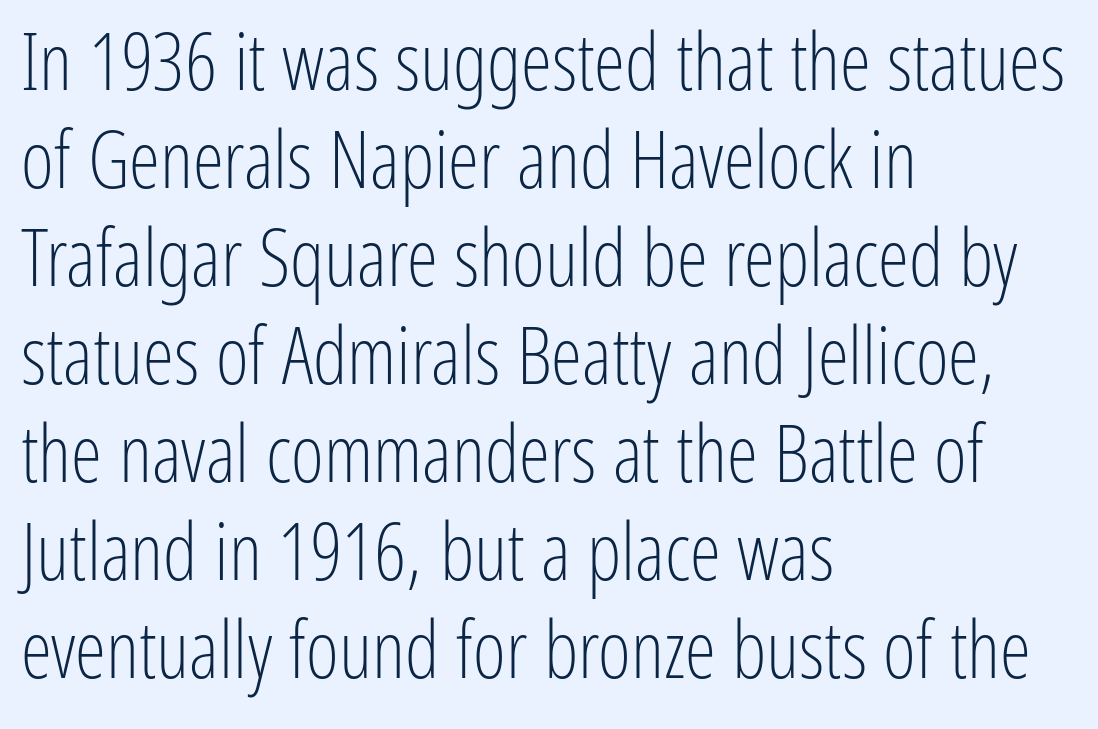
{"serif": "no", "italic": "no", "bold": "no", "weight": "light", "width": "condensed", "stroke_contrast": "low", "x_height": "medium", "monospaced": "no", "underline": "no", "align": "left", "line_spacing_ratio": 1.24, "letter_spacing": "normal", "letter_spacing_em": 0.0, "glyph_px": 79}
